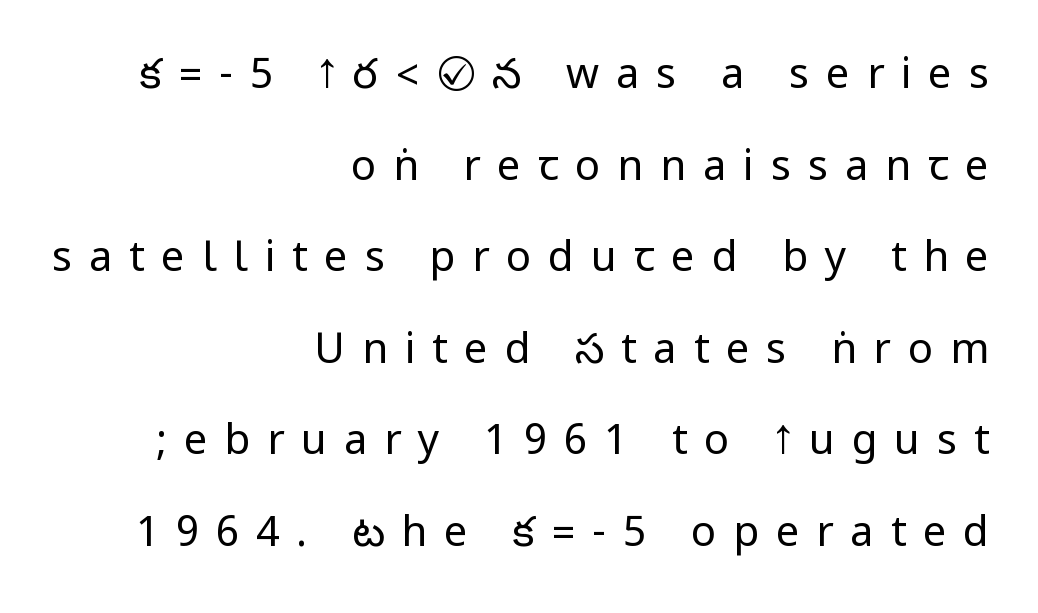
Characters follow at a spacing far wider than the type designer built in. This rendering features lettering with no underline. When letters stand straight like this, we call the style roman or upright. The characters display no serif detailing; their extremities are plain. If you measured baseline to baseline, you'd find a long distance. Stems here are at most as thick as an everyday book face.
